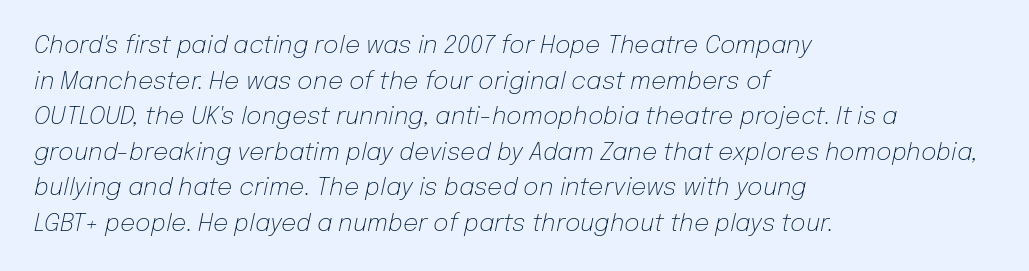
The image shows 24 px text type, italic (leaning right); set left-aligned, normal line spacing (1.48x), normal letter spacing, not underlined.
